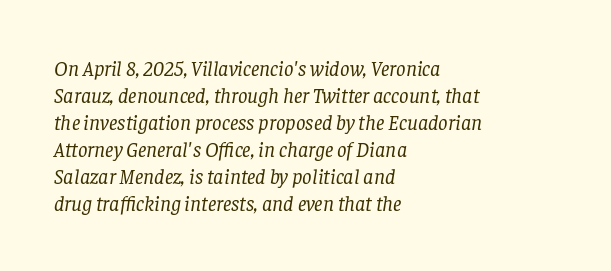
Q: Is the text bold? A: No.
Q: Is the text italic (slanted)? A: Yes, it leans right by about 8 degrees.
Q: Is the text underlined? A: No.
Q: How is the paragraph aligned? A: Left-aligned.
Q: Is the spacing between letters normal or unusually wide? A: Normal.
Q: Is the spacing between lines tight, normal or loose? A: Normal.
